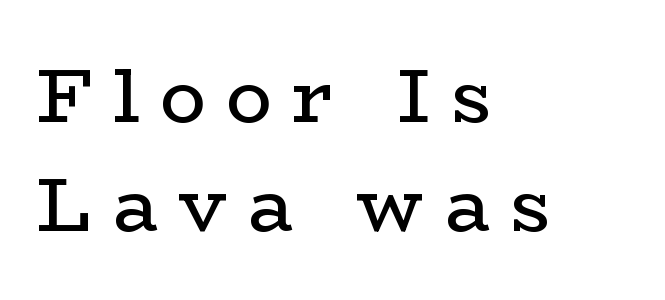
{"serif": "yes", "italic": "no", "bold": "no", "weight": "regular", "width": "wide", "stroke_contrast": "low", "x_height": "medium", "monospaced": "no", "underline": "no", "align": "left", "line_spacing": "normal", "line_spacing_ratio": 1.43, "letter_spacing": "wide", "letter_spacing_em": 0.27, "glyph_px": 76}
